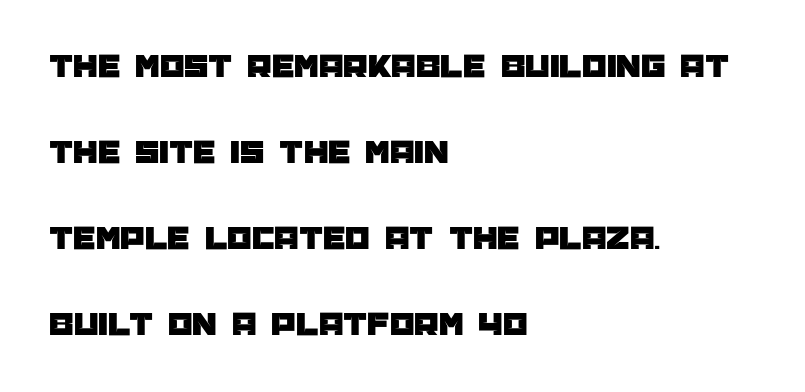
The image shows 35 px sans-serif type, upright; set left-aligned, loose line spacing (2.46x), normal letter spacing, not underlined; low stroke contrast and a large x-height.
